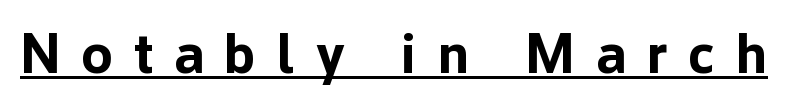
Q: Is the text bold? A: Yes.
Q: Is the text italic (slanted)? A: No, it is upright.
Q: Is the typeface a serif or a sans-serif typeface? A: Sans-serif.
Q: Is the text underlined? A: Yes.
Q: Is the spacing between letters normal or unusually wide? A: Unusually wide.
Q: Width (condensed, normal, or wide)? A: Normal.
Q: Stroke contrast? A: Low.
Q: x-height? A: Medium.
Q: Monospaced? A: No.
